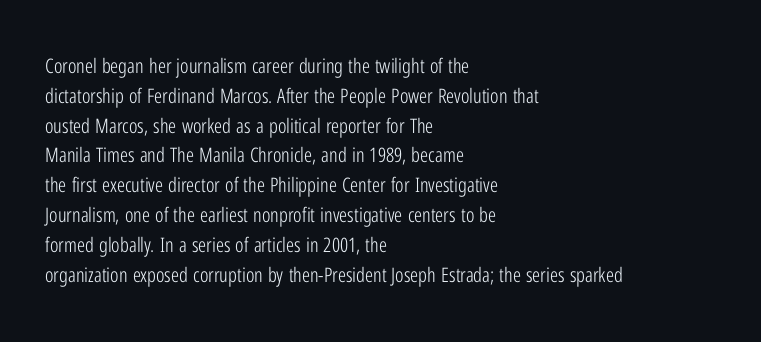
The image shows 20 px text type, upright; set left-aligned, normal line spacing (1.49x), normal letter spacing, not underlined.
